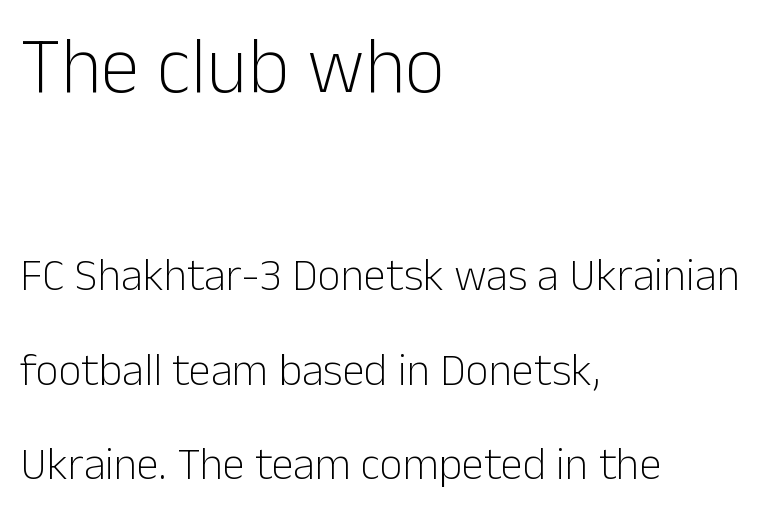
Q: Is the text bold? A: No.
Q: Is the text italic (slanted)? A: No, it is upright.
Q: Is the typeface a serif or a sans-serif typeface? A: Sans-serif.
Q: Is the text underlined? A: No.
Q: How is the paragraph aligned? A: Left-aligned.
Q: Is the spacing between letters normal or unusually wide? A: Normal.
Q: Is the spacing between lines tight, normal or loose? A: Loose.
Q: Which block of text is set in a larger size, the first (top) or the second (bottom)? A: The first (top) one.
Q: Width (condensed, normal, or wide)? A: Normal.
Q: Stroke contrast? A: Low.
Q: x-height? A: Medium.
Q: Monospaced? A: No.
